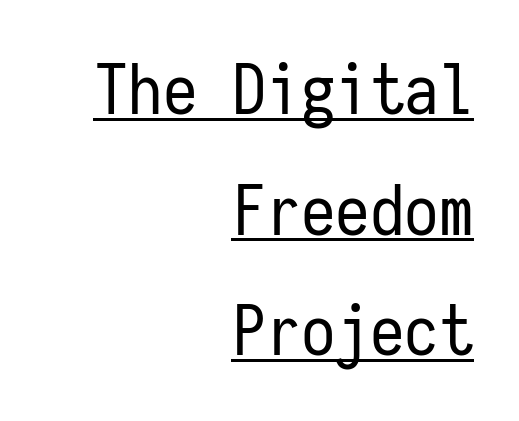
Q: Is the text bold? A: No.
Q: Is the text italic (slanted)? A: No, it is upright.
Q: Is the typeface a serif or a sans-serif typeface? A: Sans-serif.
Q: Is the text underlined? A: Yes.
Q: How is the paragraph aligned? A: Right-aligned.
Q: Is the spacing between letters normal or unusually wide? A: Normal.
Q: Width (condensed, normal, or wide)? A: Condensed.
Q: Stroke contrast? A: Low.
Q: x-height? A: Medium.
Q: Monospaced? A: Yes.
